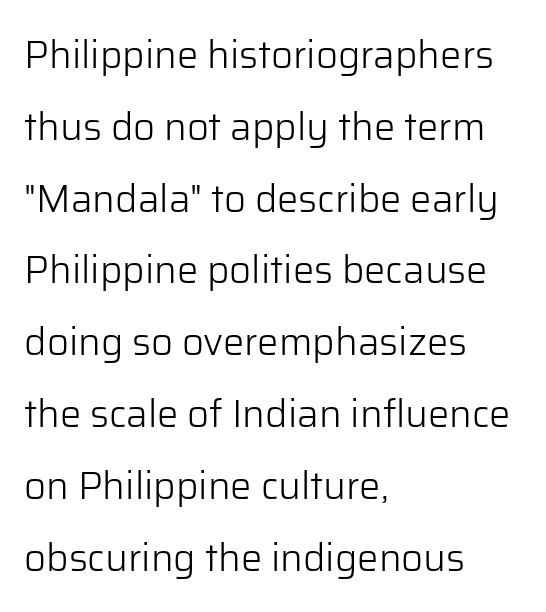
Every row of glyphs begins at an identical x-position on the left. The gaps between neighbouring characters are ordinary and unremarkable. The face looks like a standard text weight, possibly lighter. Type style note: lacks serifs. Tall strokes in this sample are plumb rather than angled. The passage shown is not underscored anywhere.
